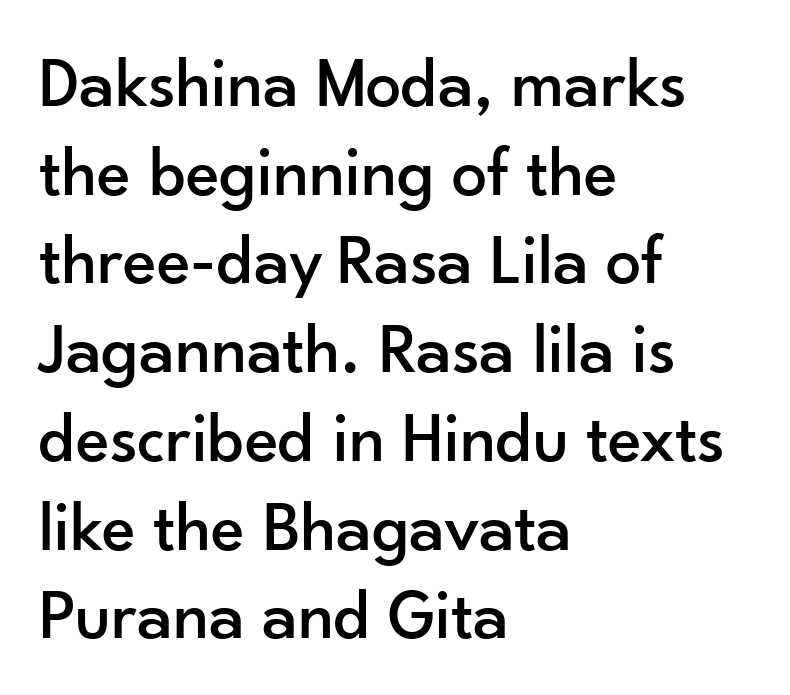
Is this a fixed-width face? No — the glyphs have proportional, varying widths. Reading down the block, your eye returns to a fixed left position each line. Nothing unusual about the tracking: characters are spaced as the font intends. The characters display no serif detailing; their extremities are plain.
